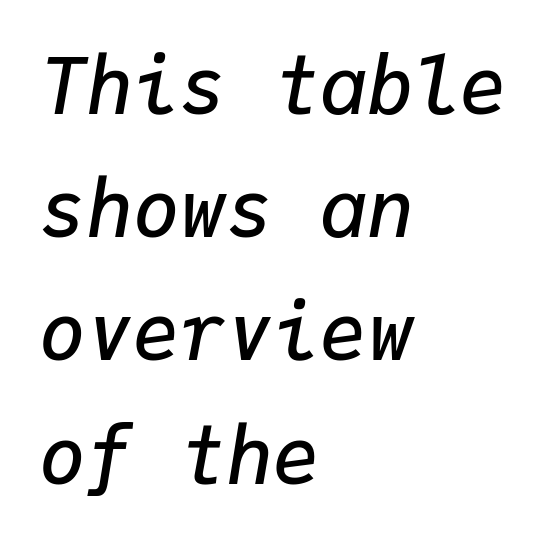
Q: Is the text bold? A: Semi-bold.
Q: Is the text italic (slanted)? A: Yes, it leans right by about 9 degrees.
Q: Is the text underlined? A: No.
Q: How is the paragraph aligned? A: Left-aligned.
Q: Is the spacing between letters normal or unusually wide? A: Normal.
Q: Is the spacing between lines tight, normal or loose? A: Normal.
Q: Width (condensed, normal, or wide)? A: Normal.
Q: Stroke contrast? A: Low.
Q: x-height? A: Medium.
Q: Monospaced? A: Yes.
